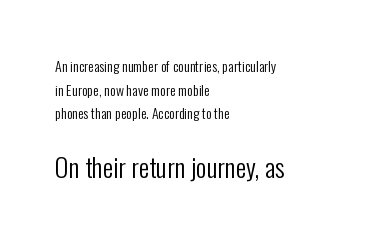
{"italic": "no", "bold": "no", "underline": "no", "align": "left", "line_spacing": "normal", "line_spacing_ratio": 1.68, "letter_spacing": "normal", "letter_spacing_em": 0.0, "larger_block": "second", "size_ratio": 1.86, "glyph_px": 26}
